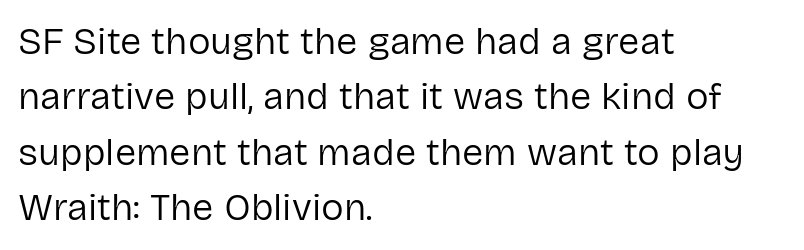
Q: Is the text bold? A: No.
Q: Is the text italic (slanted)? A: No, it is upright.
Q: Is the typeface a serif or a sans-serif typeface? A: Sans-serif.
Q: Is the text underlined? A: No.
Q: How is the paragraph aligned? A: Left-aligned.
Q: Is the spacing between letters normal or unusually wide? A: Normal.
Q: Is the spacing between lines tight, normal or loose? A: Normal.
Q: Width (condensed, normal, or wide)? A: Normal.
Q: Stroke contrast? A: Low.
Q: x-height? A: Medium.
Q: Monospaced? A: No.
